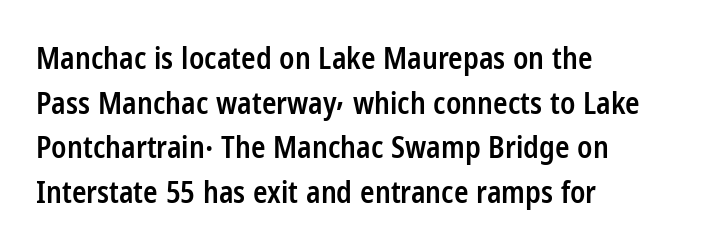
{"serif": "no", "italic": "no", "bold": "semi", "weight": "semibold", "width": "condensed", "stroke_contrast": "low", "x_height": "medium", "monospaced": "no", "underline": "no", "align": "left", "line_spacing": "normal", "line_spacing_ratio": 1.49, "letter_spacing": "normal", "letter_spacing_em": 0.0, "glyph_px": 30}
